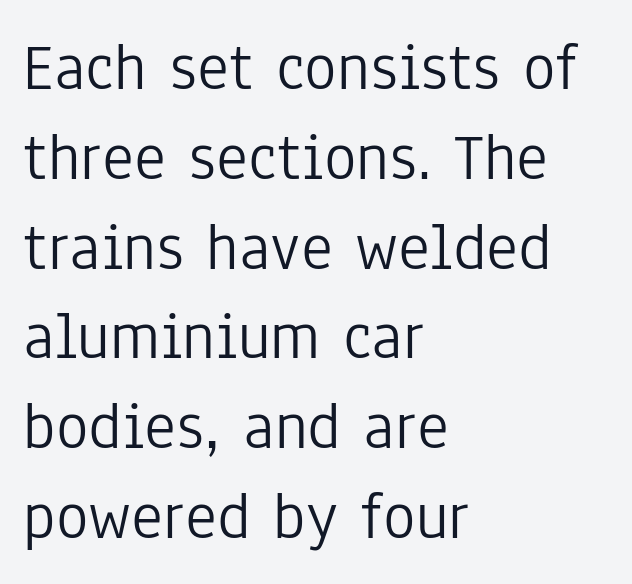
Nothing sits at the stroke ends, so this counts as sans-serif. In terms of posture, this sample is upright. Vertical stems look standard width or narrower in stroke. Each new line begins a customary step beneath the previous one. The face used here is rendered with its standard letterfit.
